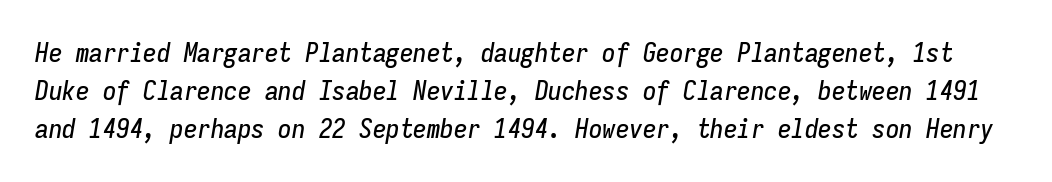
{"italic": "yes", "lean": "right", "slant_degrees": 9, "underline": "no", "line_spacing": "normal", "line_spacing_ratio": 1.41, "letter_spacing": "normal", "letter_spacing_em": 0.0, "glyph_px": 27}
